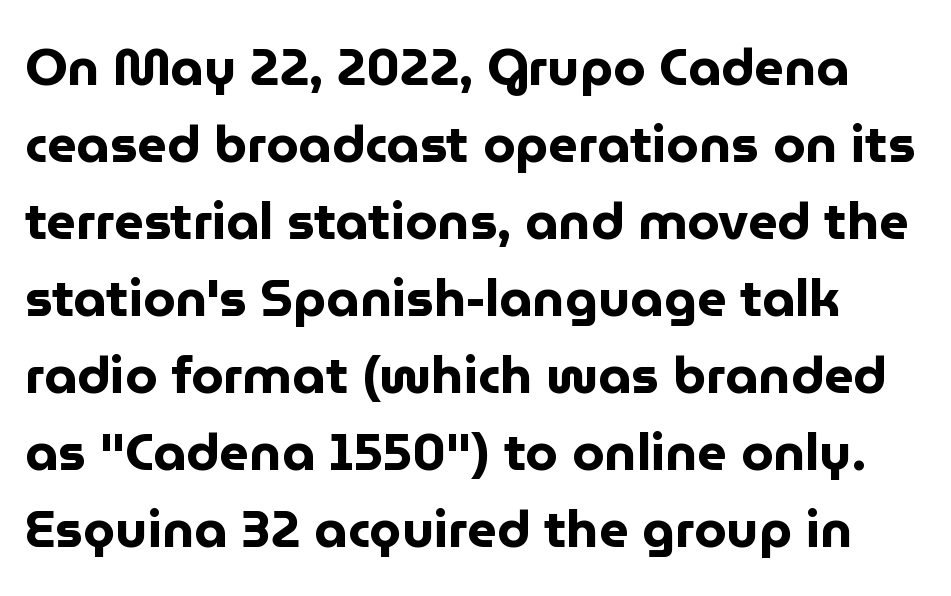
The image shows 52 px bold sans-serif type, upright; set normal line spacing (1.48x), normal letter spacing, not underlined; low stroke contrast and a medium x-height.
